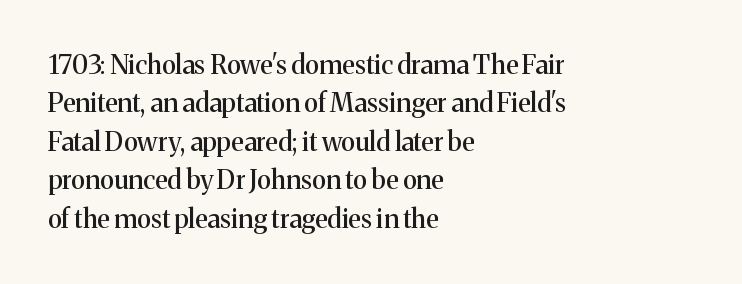
{"italic": "no", "underline": "no", "align": "left", "line_spacing": "normal", "line_spacing_ratio": 1.48, "letter_spacing": "normal", "letter_spacing_em": 0.0, "glyph_px": 26}
